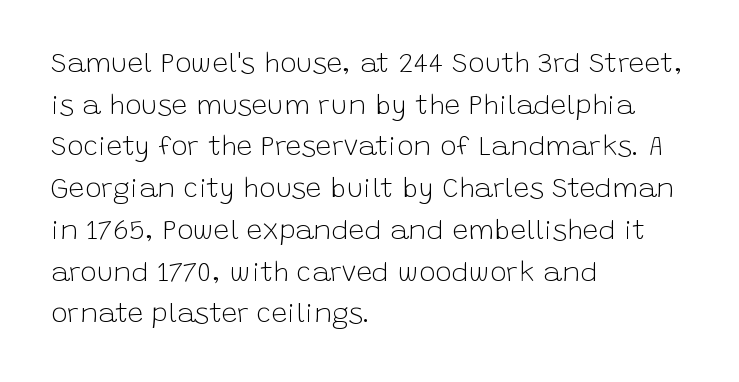
The image shows 28 px light sans-serif type, upright; set left-aligned, normal line spacing (1.49x), normal letter spacing, not underlined; low stroke contrast and a large x-height.
